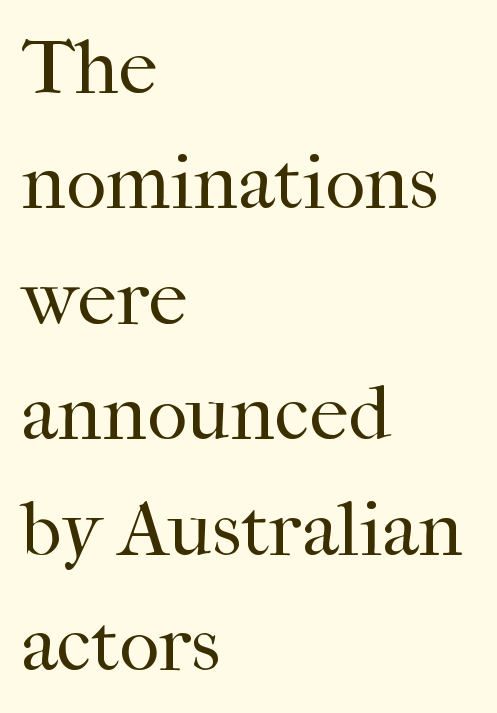
Spacing verdict: proportional, widths tailored to each character. The gaps between neighbouring characters are ordinary and unremarkable. The space directly below the letters is spotless. Does the lettering tilt? It doesn't — this is upright. Is this a heavy cut? Hardly; it is regular or lighter.
